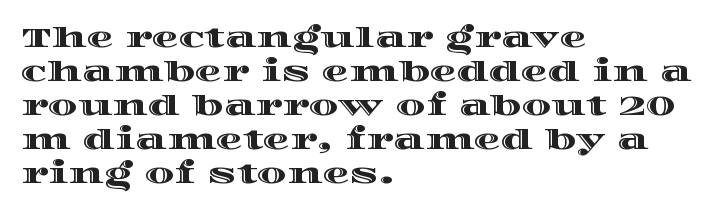
Q: Is the text italic (slanted)? A: No, it is upright.
Q: Is the text underlined? A: No.
Q: How is the paragraph aligned? A: Left-aligned.
Q: Is the spacing between letters normal or unusually wide? A: Normal.
Q: Is the spacing between lines tight, normal or loose? A: Normal.
